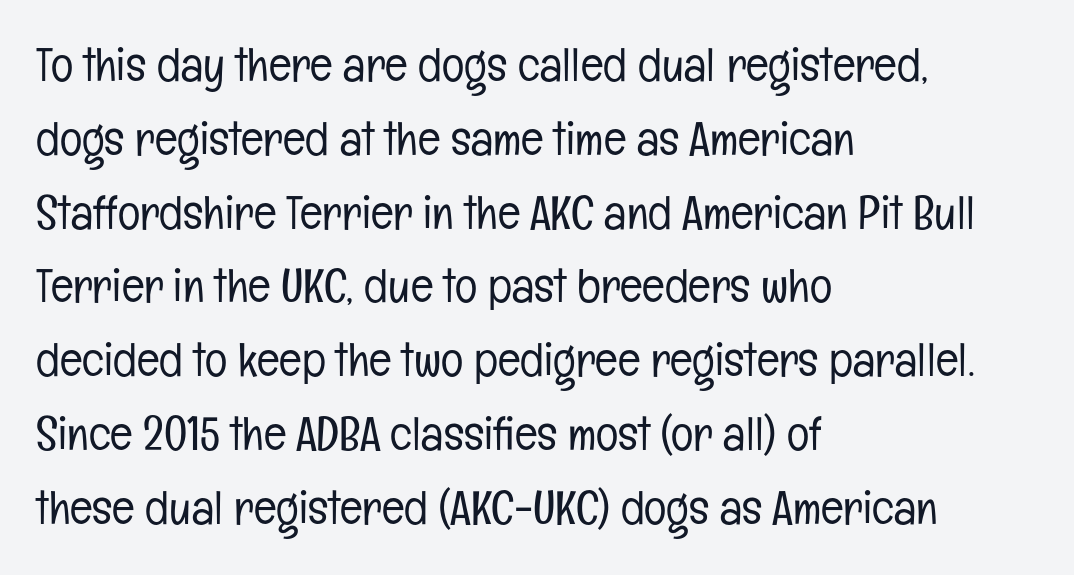
{"serif": "no", "italic": "no", "bold": "no", "weight": "light", "width": "condensed", "stroke_contrast": "low", "x_height": "medium", "monospaced": "no", "underline": "no", "align": "left", "line_spacing": "normal", "line_spacing_ratio": 1.57, "letter_spacing": "normal", "letter_spacing_em": 0.0, "glyph_px": 47}
